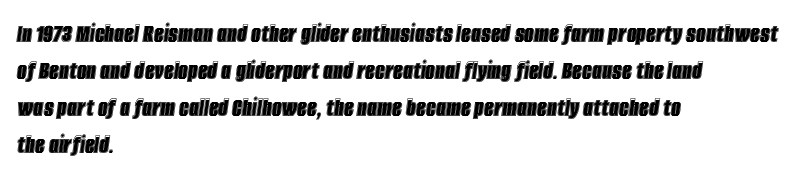
{"italic": "yes", "lean": "right", "slant_degrees": 8, "underline": "no", "align": "left", "line_spacing": "normal", "line_spacing_ratio": 1.37, "letter_spacing": "normal", "letter_spacing_em": 0.0, "glyph_px": 27}
